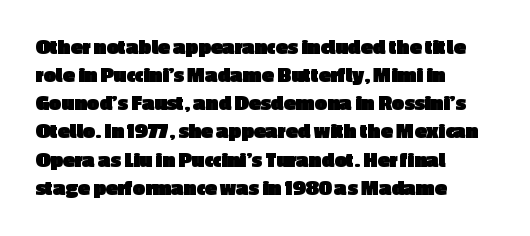
{"italic": "no", "bold": "yes", "underline": "no", "align": "left", "line_spacing": "normal", "line_spacing_ratio": 1.28, "letter_spacing": "normal", "letter_spacing_em": 0.0, "glyph_px": 22}
